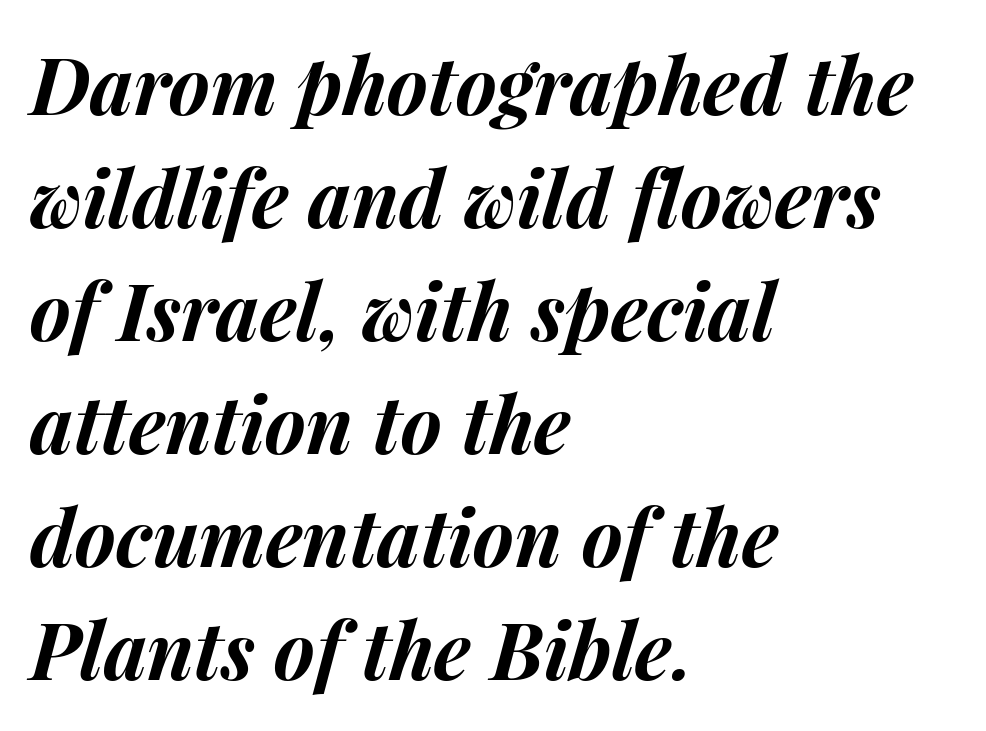
{"italic": "yes", "lean": "right", "slant_degrees": 15, "bold": "yes", "weight": "bold", "width": "normal", "stroke_contrast": "medium", "x_height": "medium", "monospaced": "no", "underline": "no", "align": "left", "line_spacing": "normal", "line_spacing_ratio": 1.45, "letter_spacing": "normal", "letter_spacing_em": 0.0, "glyph_px": 78}
